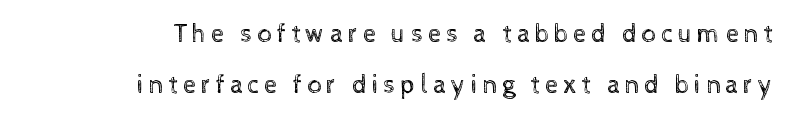
{"italic": "no", "bold": "no", "underline": "no", "align": "right", "line_spacing": "loose", "line_spacing_ratio": 1.95, "glyph_px": 26}
